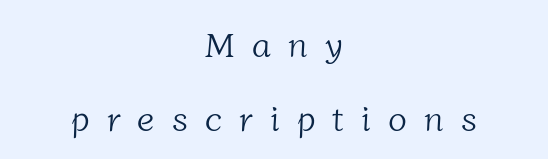
Q: Is the text bold? A: No.
Q: Is the typeface a serif or a sans-serif typeface? A: Serif.
Q: Is the text underlined? A: No.
Q: How is the paragraph aligned? A: Centered.
Q: Is the spacing between letters normal or unusually wide? A: Unusually wide.
Q: Is the spacing between lines tight, normal or loose? A: Loose.
Q: Width (condensed, normal, or wide)? A: Normal.
Q: Stroke contrast? A: Low.
Q: x-height? A: Medium.
Q: Monospaced? A: No.
